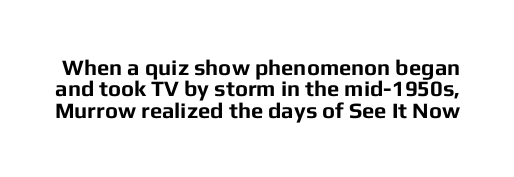
The lettering stays uniformly vertical, giving the passage a roman look. If you measured baseline to baseline, you'd find a short distance. Compared with typical body copy, the letter spacing here is the same. Strokes here are thick enough to call this a true bold.
